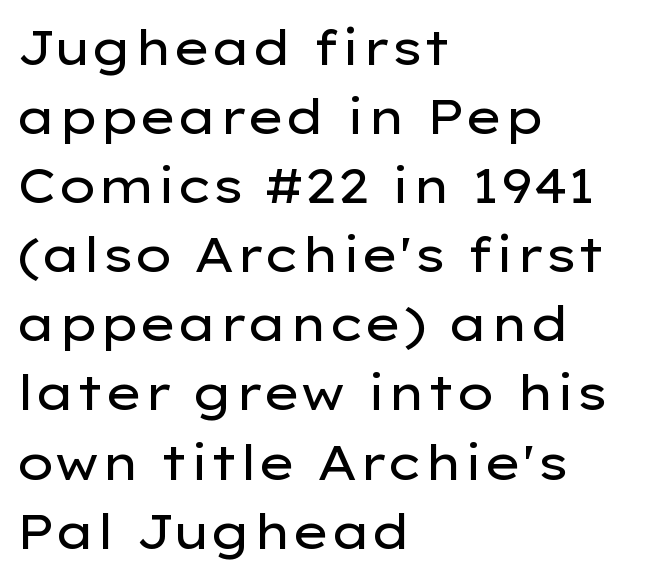
{"serif": "no", "italic": "no", "bold": "no", "weight": "regular", "width": "wide", "stroke_contrast": "low", "x_height": "medium", "monospaced": "no", "underline": "no", "align": "left", "line_spacing": "normal", "line_spacing_ratio": 1.41, "letter_spacing": "normal", "letter_spacing_em": 0.0, "glyph_px": 49}
